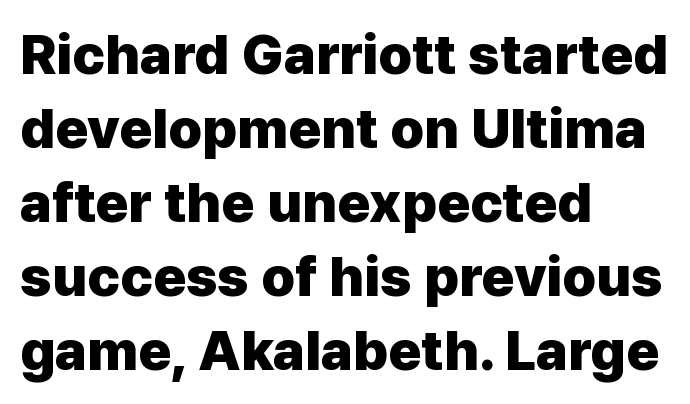
Q: Is the text bold? A: Yes.
Q: Is the text italic (slanted)? A: No, it is upright.
Q: Is the typeface a serif or a sans-serif typeface? A: Sans-serif.
Q: Is the text underlined? A: No.
Q: How is the paragraph aligned? A: Left-aligned.
Q: Is the spacing between letters normal or unusually wide? A: Normal.
Q: Is the spacing between lines tight, normal or loose? A: Normal.
Q: Width (condensed, normal, or wide)? A: Normal.
Q: Stroke contrast? A: Low.
Q: x-height? A: Medium.
Q: Monospaced? A: No.
